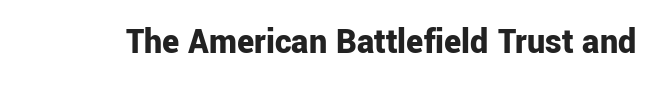
Q: Is the text bold? A: Yes.
Q: Is the text italic (slanted)? A: No, it is upright.
Q: Is the typeface a serif or a sans-serif typeface? A: Sans-serif.
Q: Is the text underlined? A: No.
Q: Is the spacing between letters normal or unusually wide? A: Normal.
Q: Width (condensed, normal, or wide)? A: Normal.
Q: Stroke contrast? A: Low.
Q: x-height? A: Medium.
Q: Monospaced? A: No.
